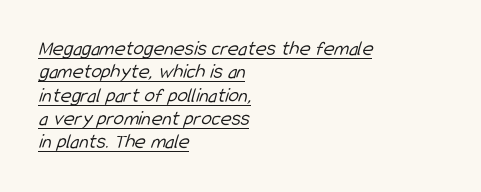
Q: Is the text bold? A: No.
Q: Is the text underlined? A: Yes.
Q: How is the paragraph aligned? A: Left-aligned.
Q: Is the spacing between letters normal or unusually wide? A: Normal.
Q: Is the spacing between lines tight, normal or loose? A: Tight.
